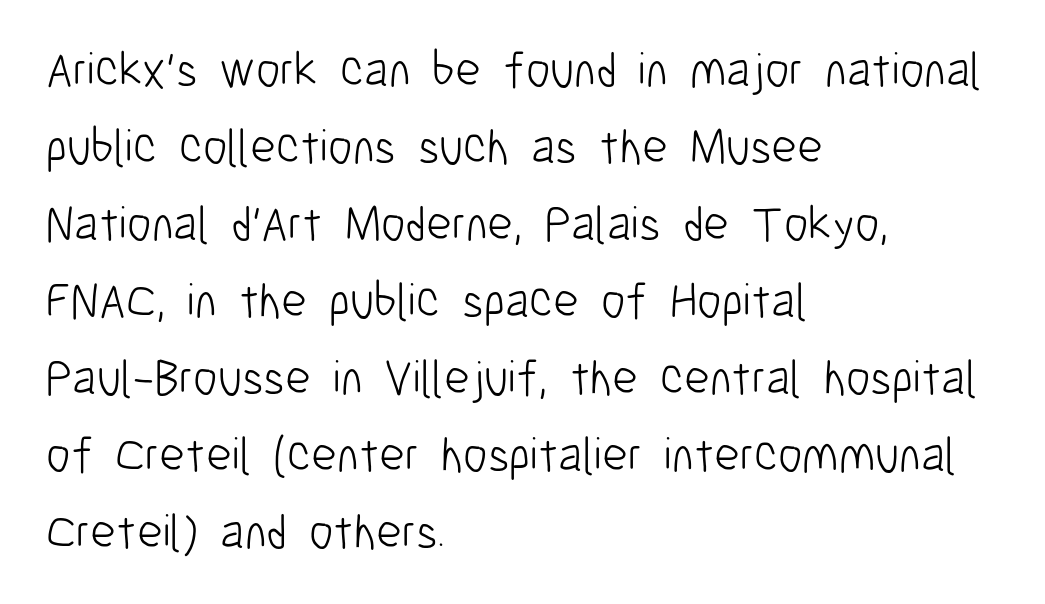
{"serif": "no", "italic": "no", "bold": "no", "weight": "light", "width": "condensed", "stroke_contrast": "low", "x_height": "medium", "monospaced": "no", "underline": "no", "align": "left", "line_spacing": "normal", "line_spacing_ratio": 1.57, "letter_spacing": "normal", "letter_spacing_em": 0.0, "glyph_px": 49}
